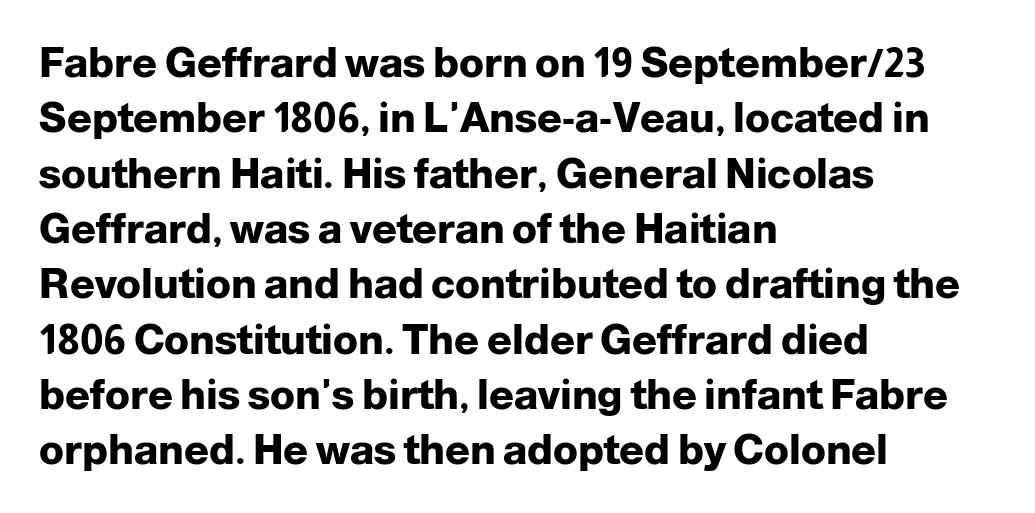
The line texture is even and compact thanks to regular tracking. Unlike italic type, these characters show no tilt at all. Spacing verdict: proportional, widths tailored to each character. Descender tails drop into unmarked territory. All the whitespace from short lines collects on the right. Regular leading.
